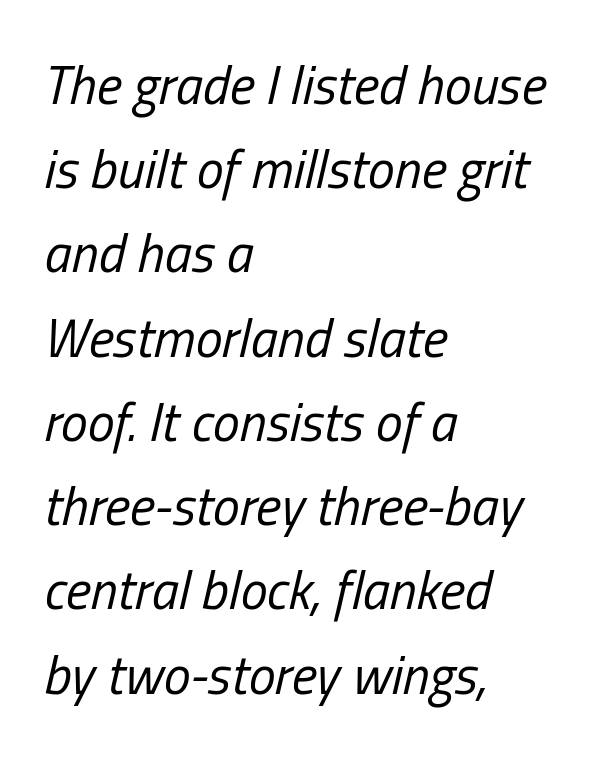
Successive baselines arrive at the customary interval. The tracking reads as untouched default to a designer's eye. Stroke mass is kept to a normal reading level or below. Words float on clear page, feet unadorned.
